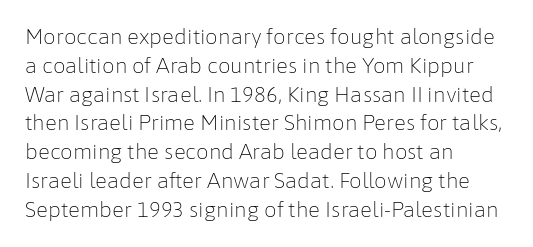
Q: Is the text bold? A: No.
Q: Is the text italic (slanted)? A: No, it is upright.
Q: Is the text underlined? A: No.
Q: How is the paragraph aligned? A: Left-aligned.
Q: Is the spacing between letters normal or unusually wide? A: Normal.
Q: Is the spacing between lines tight, normal or loose? A: Normal.
